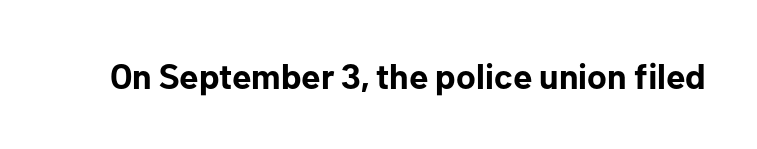
Tall strokes in this sample are plumb rather than angled. Varying glyph widths throughout — classic text-font behaviour. Default kerning and tracking; the words read as compact shapes. Its strokes are broad and dark, the hallmark of bold type. Quick note: underline off.
